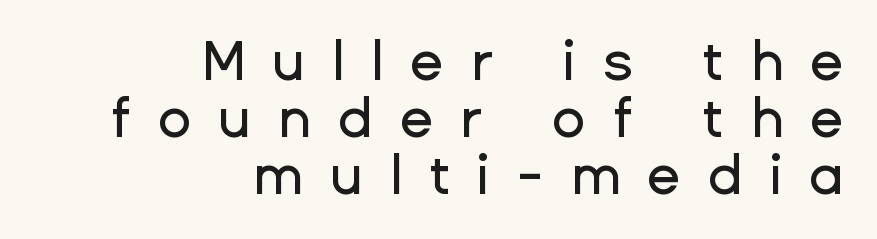
Q: Is the text italic (slanted)? A: No, it is upright.
Q: Is the typeface a serif or a sans-serif typeface? A: Sans-serif.
Q: Is the text underlined? A: No.
Q: How is the paragraph aligned? A: Right-aligned.
Q: Is the spacing between letters normal or unusually wide? A: Unusually wide.
Q: Is the spacing between lines tight, normal or loose? A: Tight.
Q: Width (condensed, normal, or wide)? A: Normal.
Q: Stroke contrast? A: Low.
Q: x-height? A: Medium.
Q: Monospaced? A: No.
